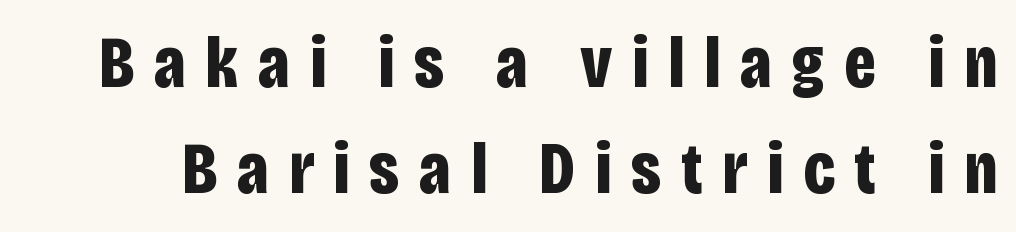
{"serif": "no", "italic": "no", "bold": "yes", "weight": "bold", "width": "condensed", "stroke_contrast": "low", "x_height": "large", "monospaced": "no", "underline": "no", "line_spacing": "normal", "line_spacing_ratio": 1.45, "letter_spacing": "wide", "letter_spacing_em": 0.27, "glyph_px": 73}
